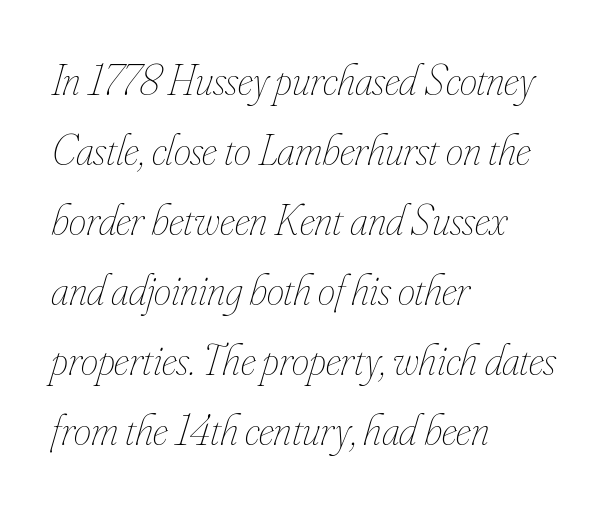
The image shows 44 px thin, condensed type, italic (leaning right); set left-aligned, normal line spacing (1.59x), normal letter spacing, not underlined; low stroke contrast and a small x-height.
